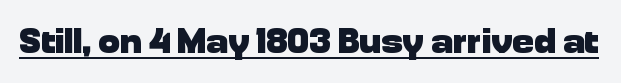
The image shows 36 px heavy sans-serif type, upright; set normal letter spacing, underlined; low stroke contrast and a medium x-height.
